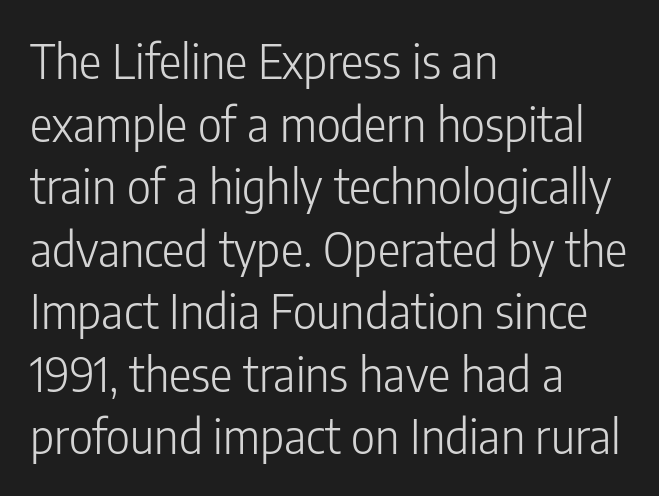
Q: Is the text bold? A: No.
Q: Is the text italic (slanted)? A: No, it is upright.
Q: Is the typeface a serif or a sans-serif typeface? A: Sans-serif.
Q: Is the text underlined? A: No.
Q: How is the paragraph aligned? A: Left-aligned.
Q: Is the spacing between letters normal or unusually wide? A: Normal.
Q: Is the spacing between lines tight, normal or loose? A: Normal.
Q: Width (condensed, normal, or wide)? A: Condensed.
Q: Stroke contrast? A: Low.
Q: x-height? A: Medium.
Q: Monospaced? A: No.
